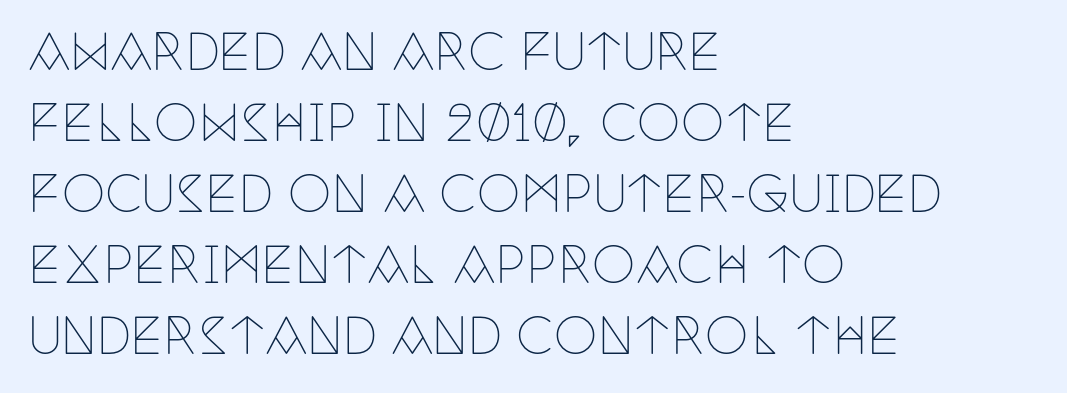
Q: Is the text bold? A: No.
Q: Is the text italic (slanted)? A: No, it is upright.
Q: Is the typeface a serif or a sans-serif typeface? A: Serif.
Q: Is the text underlined? A: No.
Q: How is the paragraph aligned? A: Left-aligned.
Q: Is the spacing between letters normal or unusually wide? A: Normal.
Q: Is the spacing between lines tight, normal or loose? A: Normal.
Q: Width (condensed, normal, or wide)? A: Condensed.
Q: Stroke contrast? A: Low.
Q: x-height? A: Large.
Q: Monospaced? A: No.
